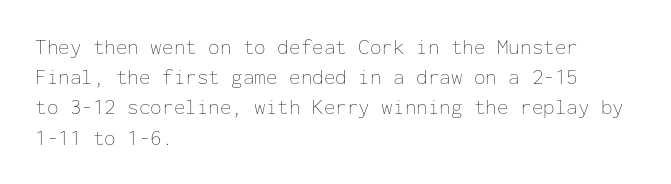
{"italic": "no", "bold": "no", "underline": "no", "align": "left", "line_spacing": "normal", "line_spacing_ratio": 1.44, "letter_spacing": "normal", "letter_spacing_em": 0.0, "glyph_px": 21}
